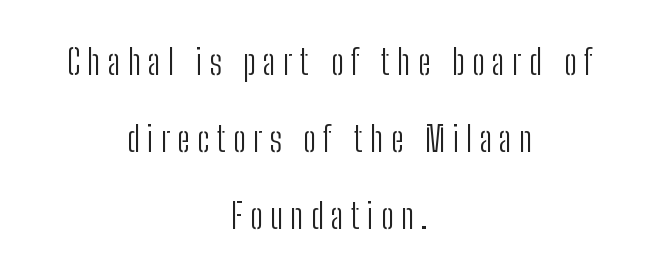
Grotesque or geometric, the face here clearly has no serifs. Spacing verdict: proportional, widths tailored to each character. Stem width sits at or under what a default text font uses. Vertical spacing — loose. The font's upright variant was chosen for this text.
